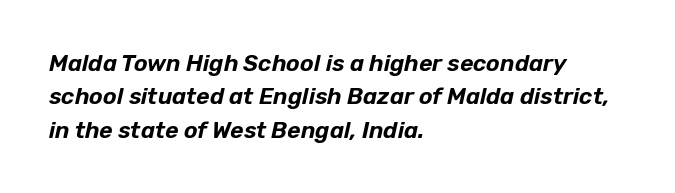
The image shows 23 px text type, italic (leaning right); set left-aligned, normal line spacing (1.45x), normal letter spacing, not underlined.
